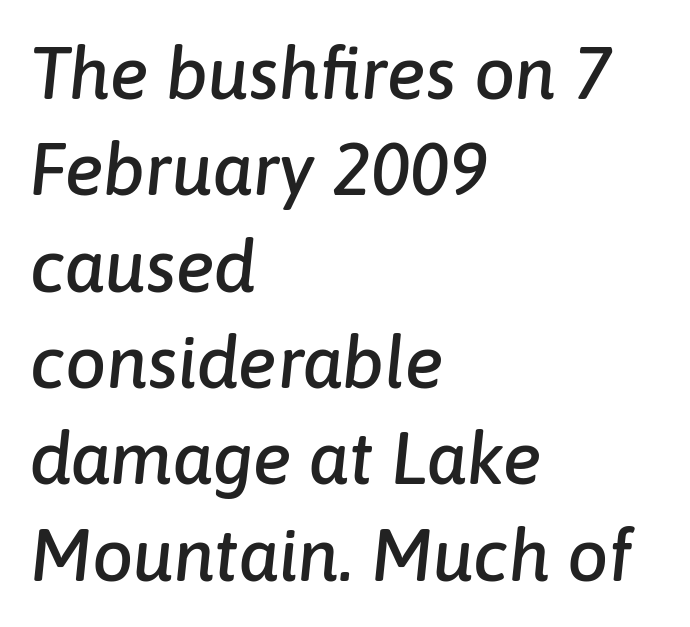
The image shows 73 px text type, italic (leaning right); set left-aligned, normal line spacing (1.32x), normal letter spacing, not underlined; low stroke contrast and a medium x-height.
